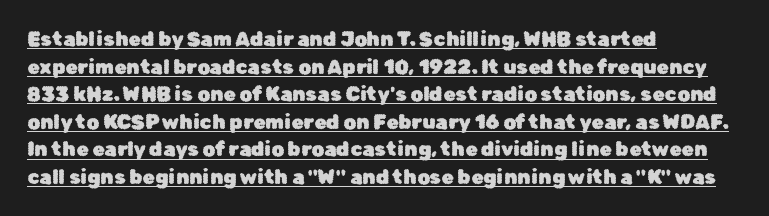
{"italic": "no", "underline": "yes", "align": "left", "line_spacing": "normal", "line_spacing_ratio": 1.38, "letter_spacing": "normal", "letter_spacing_em": 0.0, "glyph_px": 20}
